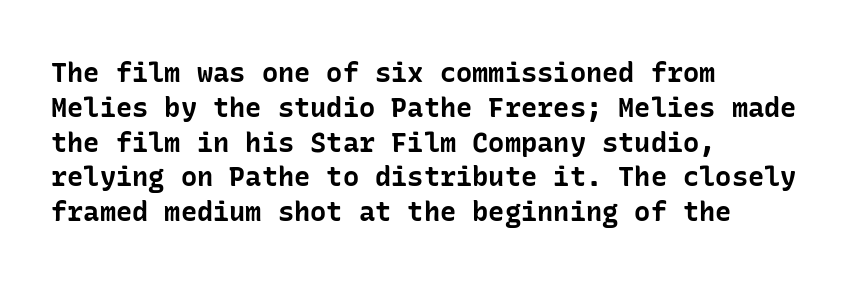
Q: Is the text bold? A: Yes.
Q: Is the text italic (slanted)? A: No, it is upright.
Q: Is the text underlined? A: No.
Q: How is the paragraph aligned? A: Left-aligned.
Q: Is the spacing between letters normal or unusually wide? A: Normal.
Q: Is the spacing between lines tight, normal or loose? A: Normal.
